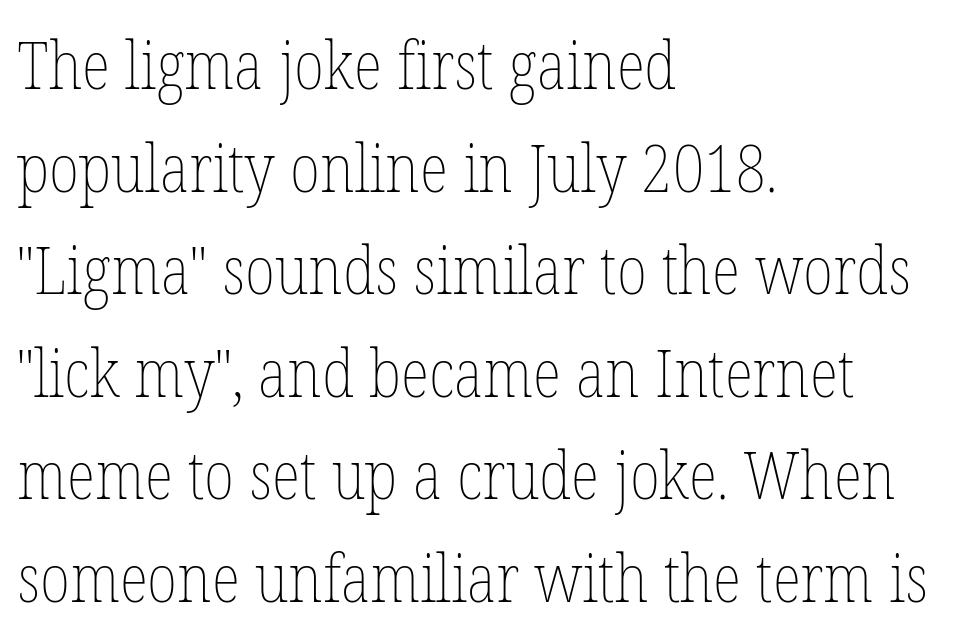
The image shows 67 px thin, condensed type, upright; set left-aligned, normal line spacing (1.53x), normal letter spacing, not underlined; low stroke contrast and a medium x-height.
